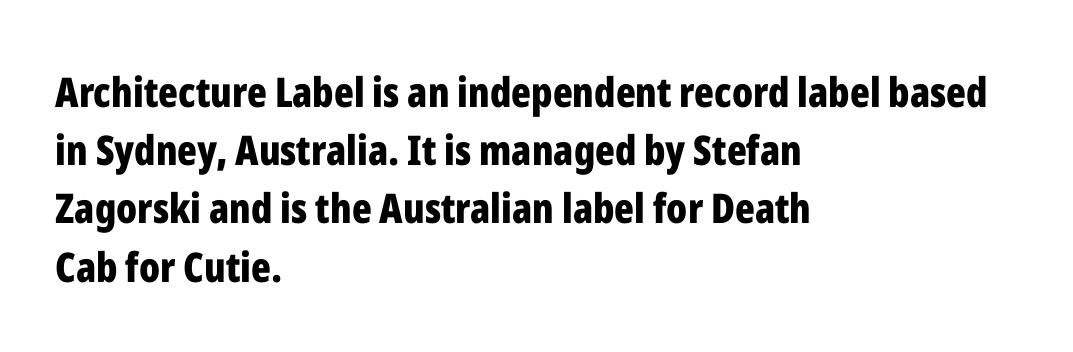
{"serif": "no", "italic": "no", "bold": "yes", "weight": "bold", "width": "condensed", "stroke_contrast": "low", "x_height": "medium", "monospaced": "no", "underline": "no", "align": "left", "line_spacing": "normal", "line_spacing_ratio": 1.42, "letter_spacing": "normal", "letter_spacing_em": 0.0, "glyph_px": 41}
